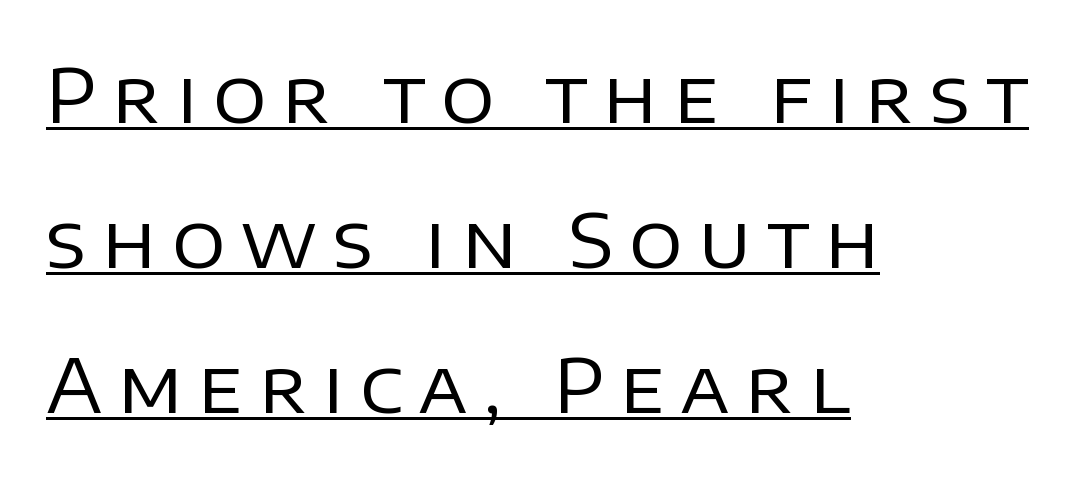
{"serif": "no", "italic": "no", "bold": "no", "weight": "regular", "width": "normal", "stroke_contrast": "low", "x_height": "large", "monospaced": "no", "underline": "yes", "align": "left", "line_spacing": "loose", "line_spacing_ratio": 1.96, "letter_spacing": "wide", "letter_spacing_em": 0.21, "glyph_px": 74}
